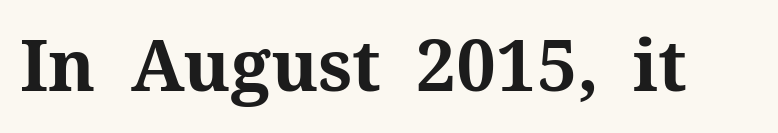
Decoration check: the copy has no underline. What stands out about the letter spacing? Nothing — it is the standard amount. This sample has the flowing, uneven cadence of proportional lettering. In terms of letterform style, serifs are clearly present. Students, this is bold: see how much ink each stroke carries. Style check: upright.
